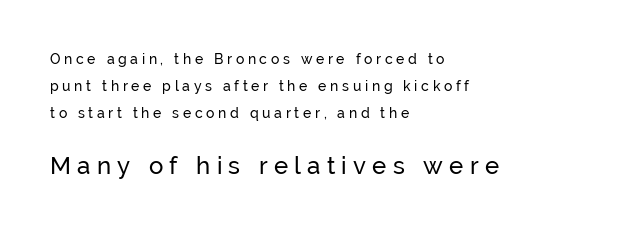
The image shows 24 px text type, upright; set left-aligned, loose line spacing (1.94x), unusually wide letter spacing (+0.26 em), not underlined; the second (bottom) block is 1.71x larger.
